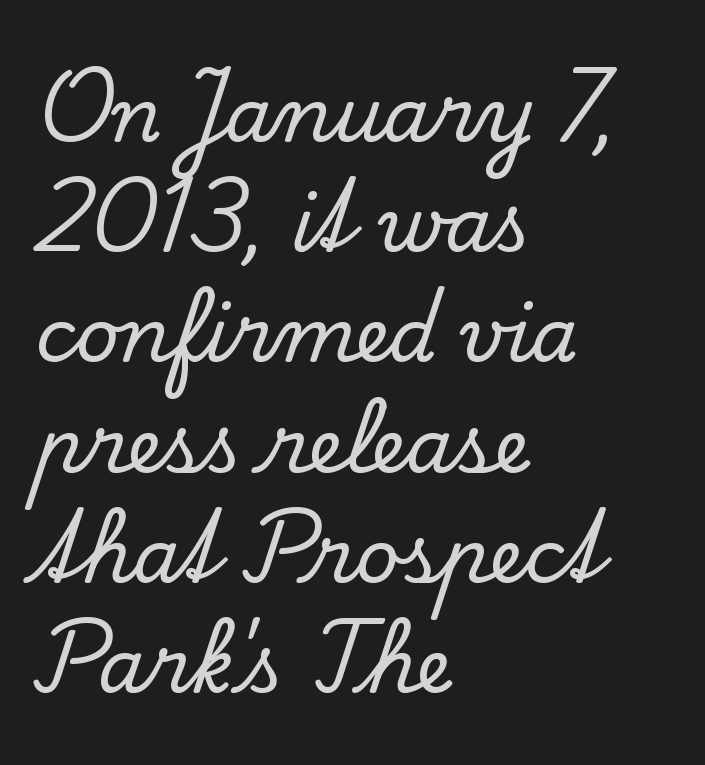
Q: Is the text italic (slanted)? A: Yes.
Q: Is the typeface a serif or a sans-serif typeface? A: Serif.
Q: Is the text underlined? A: No.
Q: How is the paragraph aligned? A: Left-aligned.
Q: Is the spacing between letters normal or unusually wide? A: Normal.
Q: Is the spacing between lines tight, normal or loose? A: Normal.
Q: Width (condensed, normal, or wide)? A: Normal.
Q: Stroke contrast? A: Low.
Q: x-height? A: Small.
Q: Monospaced? A: No.
